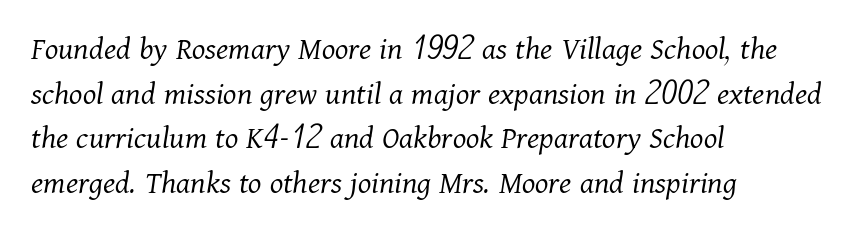
{"serif": "yes", "italic": "yes", "lean": "right", "slant_degrees": 11, "bold": "no", "weight": "light", "width": "normal", "stroke_contrast": "medium", "x_height": "medium", "monospaced": "no", "underline": "no", "align": "left", "line_spacing": "normal", "line_spacing_ratio": 1.31, "letter_spacing": "normal", "letter_spacing_em": 0.0, "glyph_px": 34}
